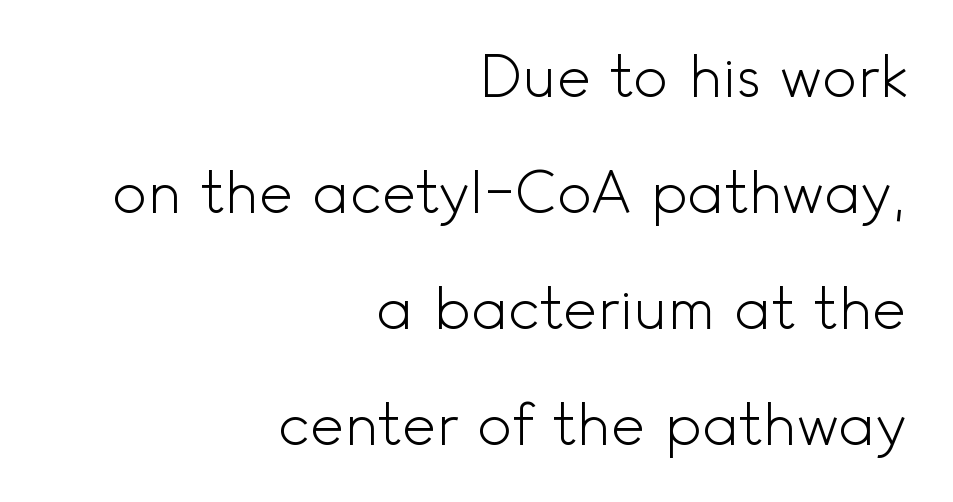
Q: Is the text bold? A: No.
Q: Is the text italic (slanted)? A: No, it is upright.
Q: Is the typeface a serif or a sans-serif typeface? A: Sans-serif.
Q: Is the text underlined? A: No.
Q: How is the paragraph aligned? A: Right-aligned.
Q: Is the spacing between letters normal or unusually wide? A: Normal.
Q: Is the spacing between lines tight, normal or loose? A: Loose.
Q: Width (condensed, normal, or wide)? A: Normal.
Q: x-height? A: Small.
Q: Monospaced? A: No.
